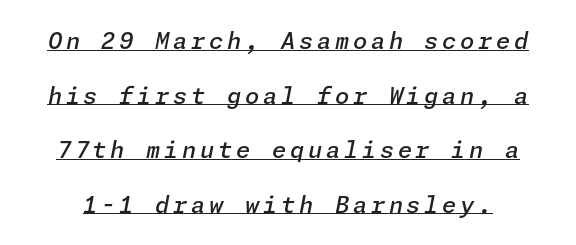
Q: Is the text bold? A: Semi-bold.
Q: Is the text italic (slanted)? A: Yes, it leans right by about 11 degrees.
Q: Is the text underlined? A: Yes.
Q: Is the spacing between lines tight, normal or loose? A: Loose.
